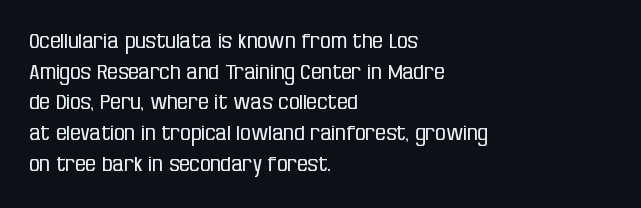
Q: Is the text bold? A: No.
Q: Is the text italic (slanted)? A: No, it is upright.
Q: Is the text underlined? A: No.
Q: How is the paragraph aligned? A: Left-aligned.
Q: Is the spacing between letters normal or unusually wide? A: Normal.
Q: Is the spacing between lines tight, normal or loose? A: Normal.
